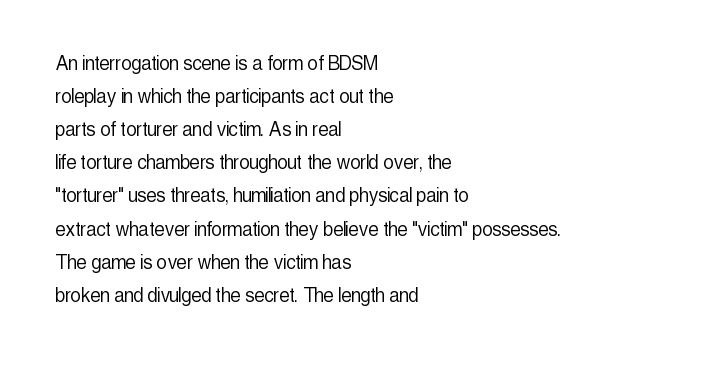
Does extra space separate the letters? No, they use regular spacing. The rendering anchors every line to the left-hand side. The axis of the letterforms is exactly vertical. These lines sit exactly where default settings would place them. Ink coverage per letter is moderate at most. Bare-footed words on every line.
